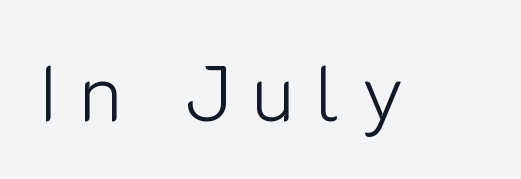
Q: Is the text bold? A: No.
Q: Is the text italic (slanted)? A: No, it is upright.
Q: Is the typeface a serif or a sans-serif typeface? A: Sans-serif.
Q: Is the text underlined? A: No.
Q: Is the spacing between letters normal or unusually wide? A: Unusually wide.
Q: Width (condensed, normal, or wide)? A: Normal.
Q: Stroke contrast? A: Low.
Q: x-height? A: Medium.
Q: Monospaced? A: No.
